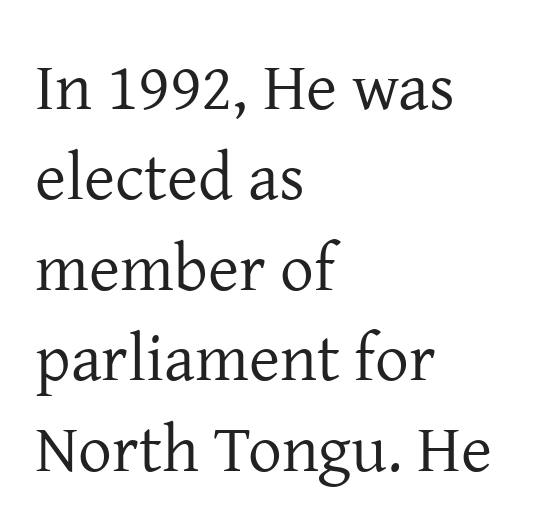
The image shows 67 px regular-weight serif type, upright; set left-aligned, normal line spacing (1.35x), normal letter spacing, not underlined; low stroke contrast and a medium x-height.
